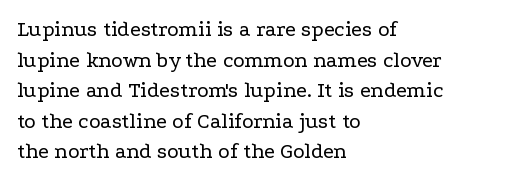
Q: Is the text bold? A: No.
Q: Is the text italic (slanted)? A: No, it is upright.
Q: Is the text underlined? A: No.
Q: How is the paragraph aligned? A: Left-aligned.
Q: Is the spacing between letters normal or unusually wide? A: Normal.
Q: Is the spacing between lines tight, normal or loose? A: Normal.
